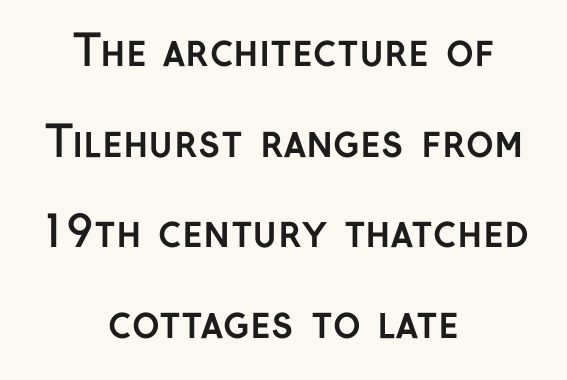
Q: Is the text bold? A: Yes.
Q: Is the text italic (slanted)? A: No, it is upright.
Q: Is the typeface a serif or a sans-serif typeface? A: Sans-serif.
Q: Is the text underlined? A: No.
Q: How is the paragraph aligned? A: Centered.
Q: Is the spacing between letters normal or unusually wide? A: Normal.
Q: Is the spacing between lines tight, normal or loose? A: Loose.
Q: Width (condensed, normal, or wide)? A: Normal.
Q: Stroke contrast? A: Low.
Q: x-height? A: Medium.
Q: Monospaced? A: No.
